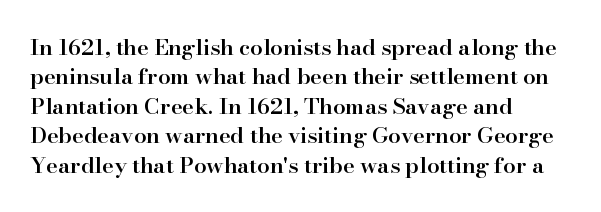
The image shows 22 px text type, upright; set left-aligned, normal line spacing (1.34x), normal letter spacing, not underlined.
